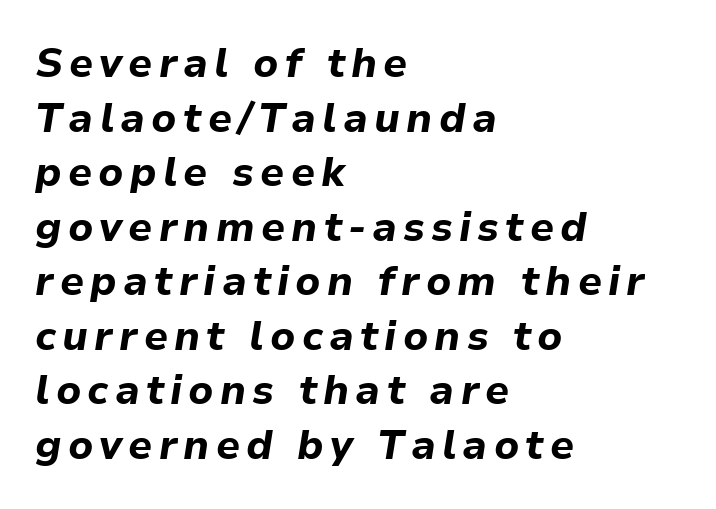
What's the leading like? Ordinary, nothing unusual. There's an unmistakable incline to the writing here. Alignment: flush left. Check under the words: just untouched page. Note the varied advance widths — an 'i' is clearly narrower than an 'm'. Chunky letters — that's bold for sure.
